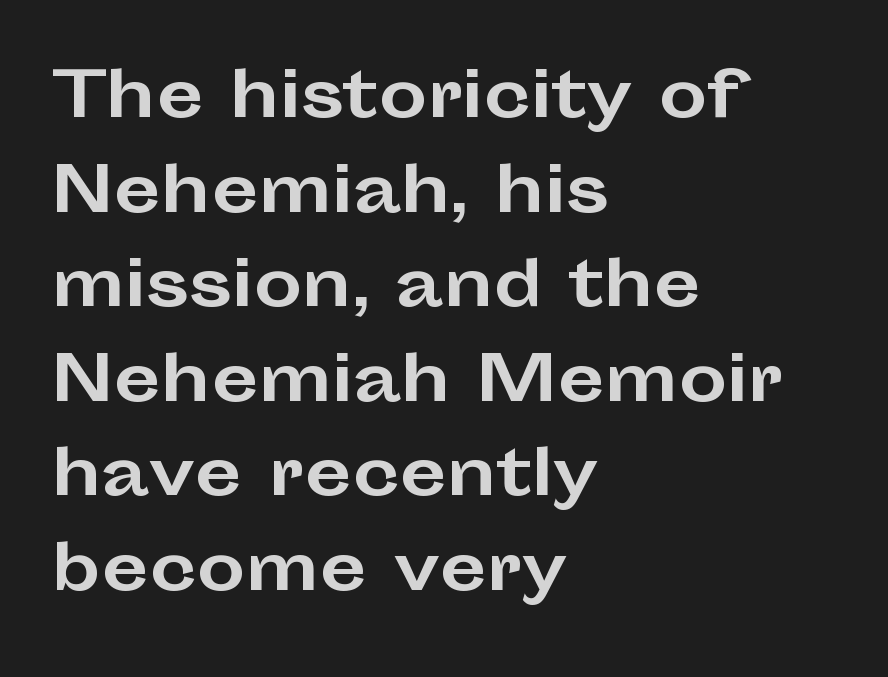
Q: Is the text bold? A: Yes.
Q: Is the text italic (slanted)? A: No, it is upright.
Q: Is the typeface a serif or a sans-serif typeface? A: Sans-serif.
Q: Is the text underlined? A: No.
Q: How is the paragraph aligned? A: Left-aligned.
Q: Is the spacing between letters normal or unusually wide? A: Normal.
Q: Is the spacing between lines tight, normal or loose? A: Normal.
Q: Width (condensed, normal, or wide)? A: Wide.
Q: Stroke contrast? A: Low.
Q: x-height? A: Medium.
Q: Monospaced? A: No.
